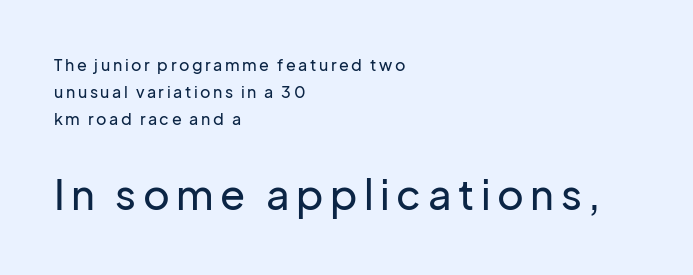
Two sizes are in play, and the larger belongs to the second block. Descenders are the only things crossing below the line. Italic? Not at all — the glyphs are vertical. Does the leading feel generous? No, just average. The ragged edge is on the right, which tells us the setting is flush left.
